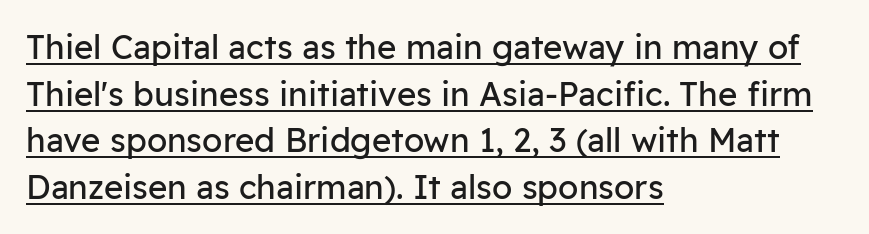
The ragged edge is on the right, which tells us the setting is flush left. Is the stroke heavy? The answer is a plain regular-or-lighter. Interline gaps are of average width in this sample. Here the designer chose a conventional face with non-uniform glyph widths. A typesetter would call this zero additional tracking. It's the straight-up-and-down kind of type.
